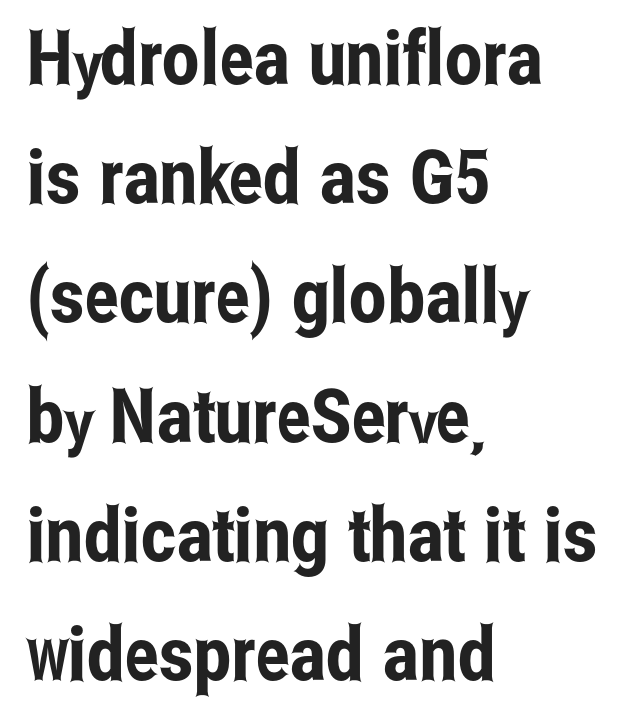
The image shows 75 px condensed sans-serif type, upright; set left-aligned, normal line spacing (1.59x), normal letter spacing, not underlined; low stroke contrast and a medium x-height.
